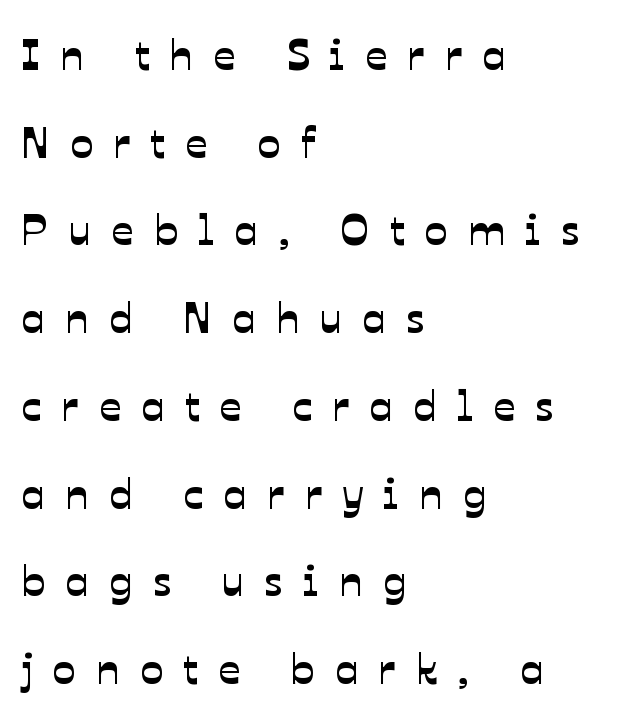
The image shows 43 px sans-serif type; set left-aligned, loose line spacing (2.04x), unusually wide letter spacing (+0.47 em), not underlined; low stroke contrast and a medium x-height.
